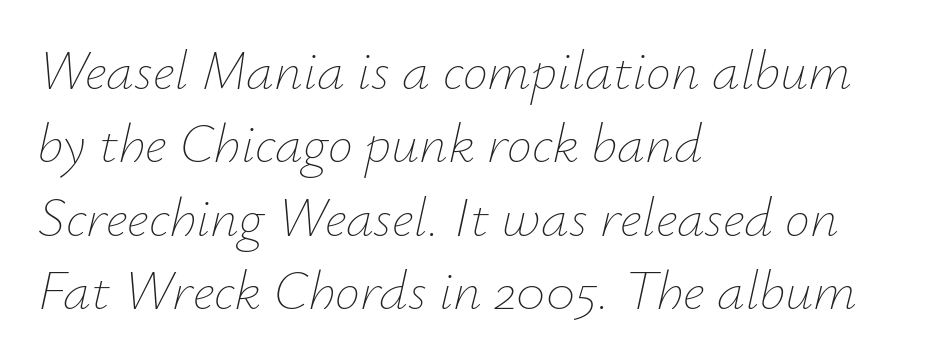
Note the varied advance widths — an 'i' is clearly narrower than an 'm'. The gap between lines stays unmarked. The strokes carry an ordinary text weight at most. Vertical spacing — default. The setting favours the left margin, as ordinary paragraphs usually do.
